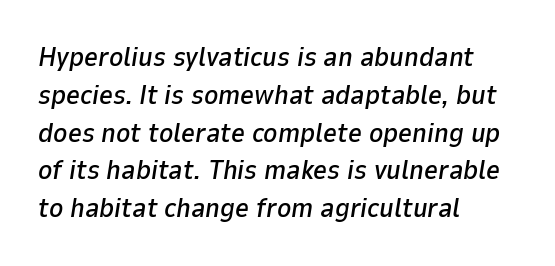
The image shows 27 px text type, italic (leaning right); set left-aligned, normal line spacing (1.4x), normal letter spacing, not underlined.
